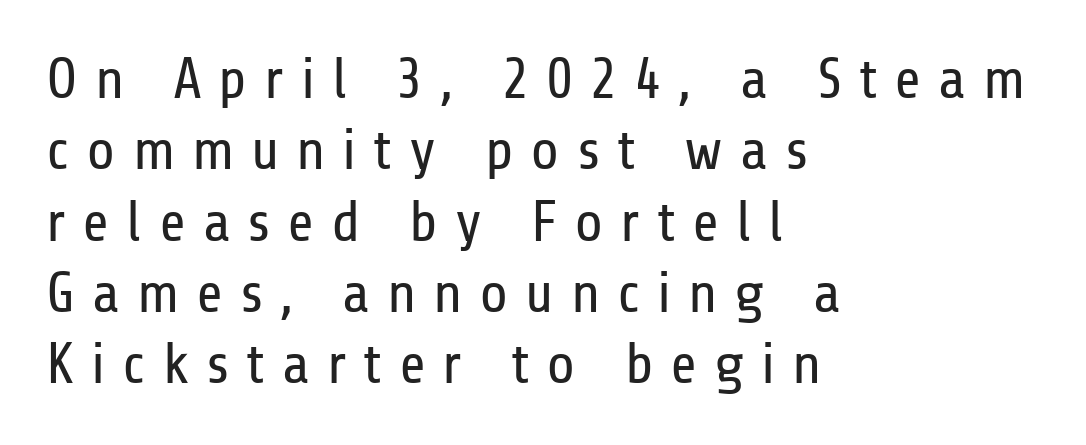
{"serif": "no", "italic": "no", "bold": "no", "weight": "regular", "width": "condensed", "stroke_contrast": "low", "x_height": "medium", "monospaced": "no", "underline": "no", "align": "left", "line_spacing_ratio": 1.23, "letter_spacing": "wide", "letter_spacing_em": 0.29, "glyph_px": 58}
